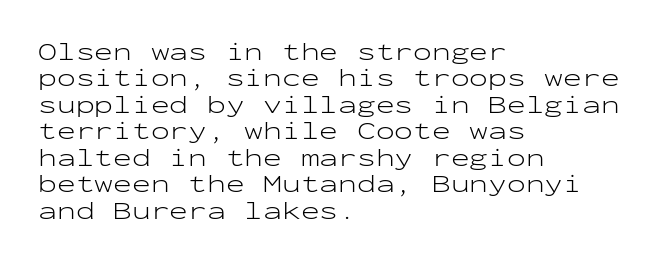
Q: Is the text bold? A: No.
Q: Is the text italic (slanted)? A: No, it is upright.
Q: Is the text underlined? A: No.
Q: How is the paragraph aligned? A: Left-aligned.
Q: Is the spacing between letters normal or unusually wide? A: Normal.
Q: Is the spacing between lines tight, normal or loose? A: Tight.
